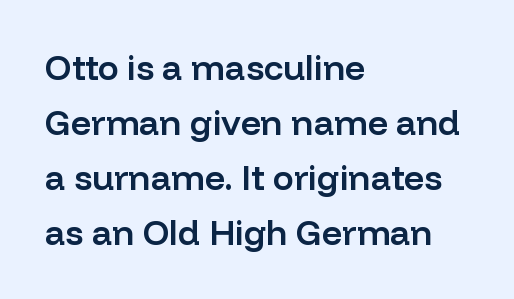
The image shows 35 px semibold sans-serif type, upright; set left-aligned, normal line spacing (1.57x), normal letter spacing, not underlined; low stroke contrast and a medium x-height.
